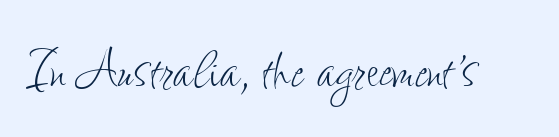
The image shows 70 px thin, condensed type; set normal letter spacing, not underlined; low stroke contrast and a small x-height.
